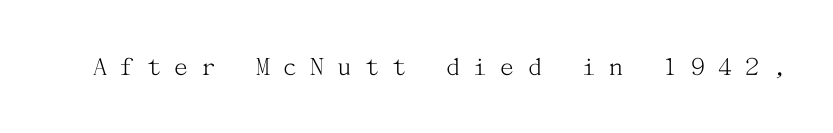
{"serif": "yes", "italic": "no", "bold": "no", "weight": "light", "width": "normal", "stroke_contrast": "medium", "x_height": "medium", "underline": "no", "letter_spacing": "wide", "letter_spacing_em": 0.47, "glyph_px": 28}
